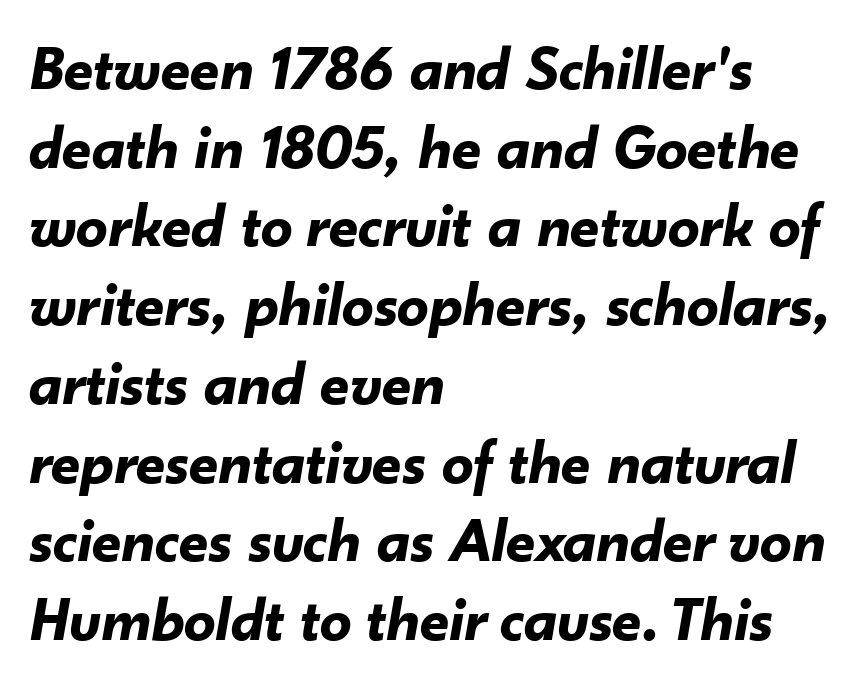
A typesetter would call this zero additional tracking. The compositor pushed each line to the left boundary. The space directly below the letters is spotless. This sample keeps an unexceptional amount of space between lines. The whole block is typeset with a tilt.
